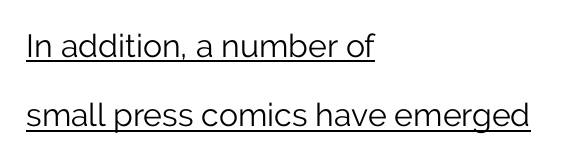
The image shows 32 px light sans-serif type, upright; set left-aligned, loose line spacing (2.17x), normal letter spacing, underlined; low stroke contrast and a medium x-height.
